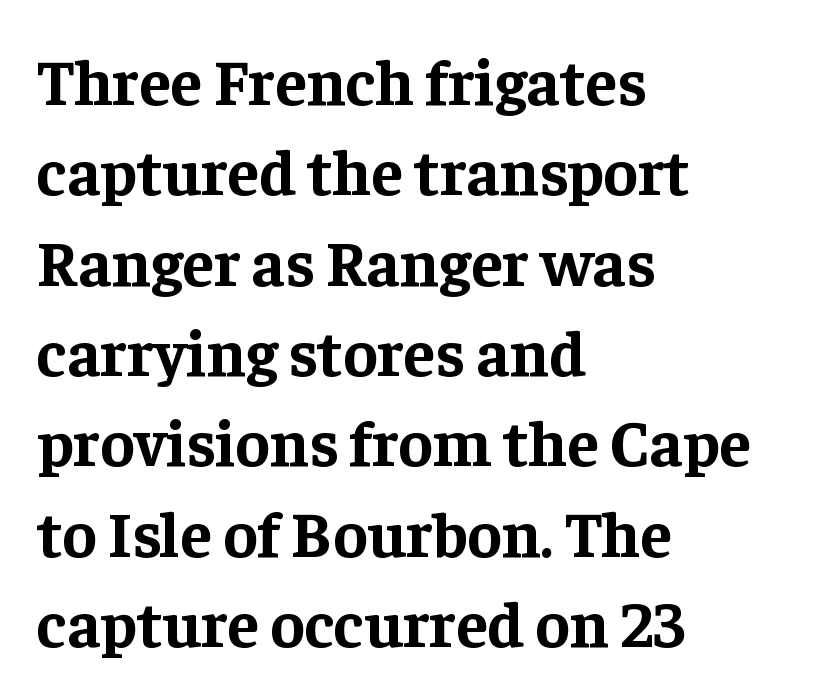
Q: Is the text bold? A: Yes.
Q: Is the text italic (slanted)? A: No, it is upright.
Q: Is the typeface a serif or a sans-serif typeface? A: Serif.
Q: Is the text underlined? A: No.
Q: How is the paragraph aligned? A: Left-aligned.
Q: Is the spacing between letters normal or unusually wide? A: Normal.
Q: Is the spacing between lines tight, normal or loose? A: Normal.
Q: Width (condensed, normal, or wide)? A: Normal.
Q: Stroke contrast? A: Low.
Q: x-height? A: Medium.
Q: Monospaced? A: No.
